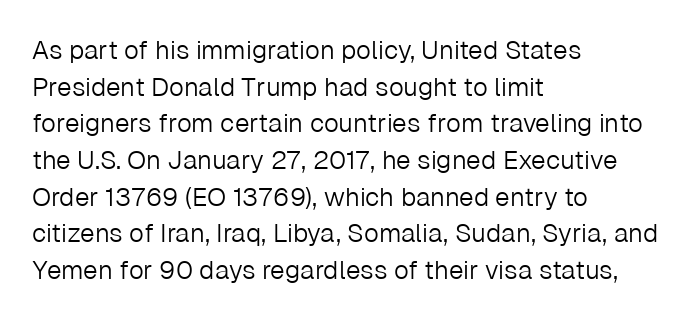
Q: Is the text bold? A: No.
Q: Is the text italic (slanted)? A: No, it is upright.
Q: Is the text underlined? A: No.
Q: How is the paragraph aligned? A: Left-aligned.
Q: Is the spacing between letters normal or unusually wide? A: Normal.
Q: Is the spacing between lines tight, normal or loose? A: Normal.
